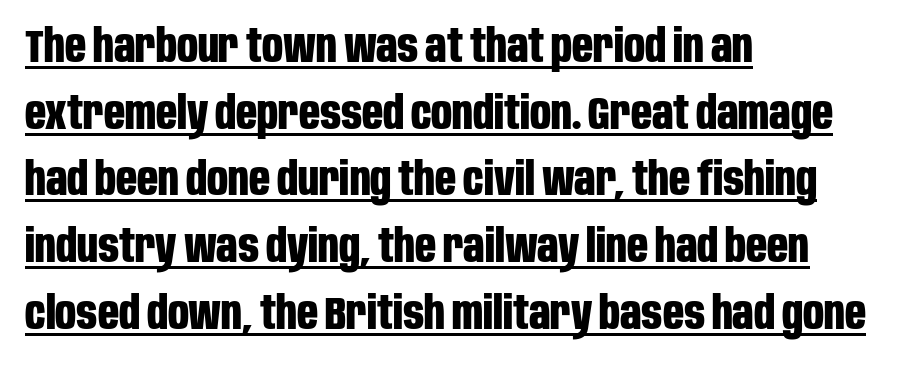
Chunky letters — that's bold for sure. Italic? Not at all — the glyphs are vertical. The rendering uses natural spacing where letterforms have individual widths. The line texture is even and compact thanks to regular tracking. Font category for this specimen: sans-serif. The passage shown is underscored from start to finish.
